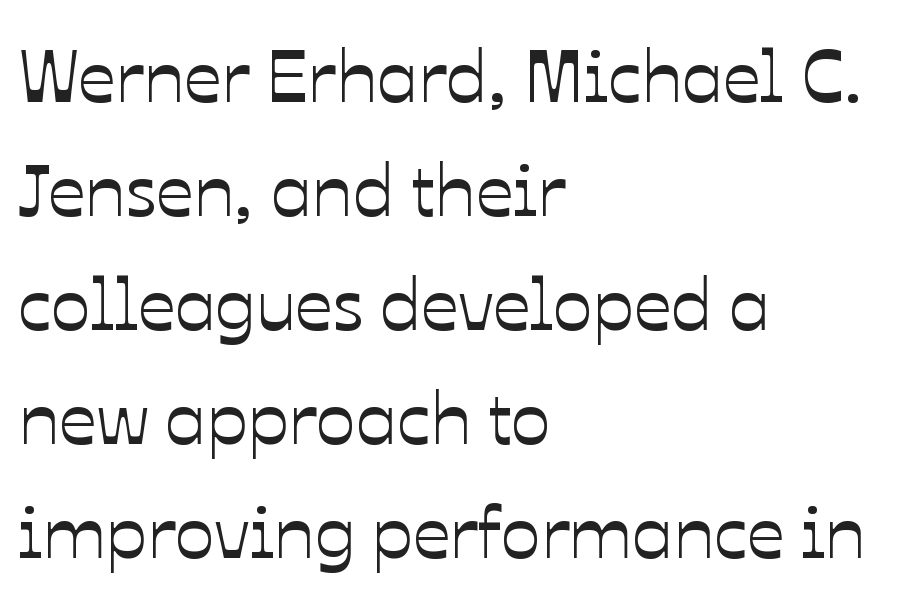
{"italic": "no", "width": "normal", "stroke_contrast": "low", "x_height": "medium", "monospaced": "no", "underline": "no", "align": "left", "line_spacing": "normal", "line_spacing_ratio": 1.54, "letter_spacing": "normal", "letter_spacing_em": 0.0, "glyph_px": 74}
